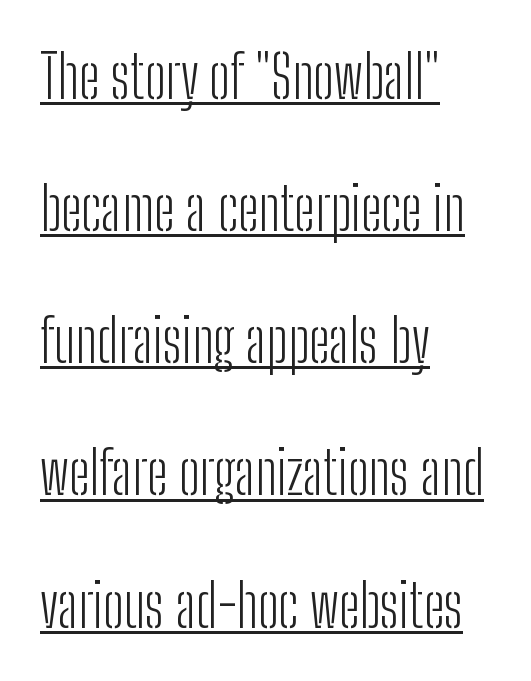
Q: Is the text bold? A: No.
Q: Is the text italic (slanted)? A: No, it is upright.
Q: Is the typeface a serif or a sans-serif typeface? A: Sans-serif.
Q: Is the text underlined? A: Yes.
Q: How is the paragraph aligned? A: Left-aligned.
Q: Is the spacing between letters normal or unusually wide? A: Normal.
Q: Is the spacing between lines tight, normal or loose? A: Loose.
Q: Width (condensed, normal, or wide)? A: Condensed.
Q: Stroke contrast? A: Low.
Q: x-height? A: Medium.
Q: Monospaced? A: No.
